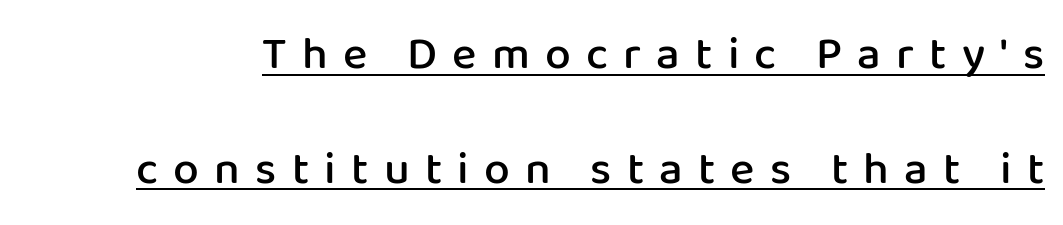
Summary of vertical rhythm: relaxed, with wide interline spacing. Check the space under the baseline: a stroke is drawn there. The glyphs have the mass of a demibold cut, below bold. You could not count columns in this text — the font is proportionally spaced. Are there feet on the stems? There aren't — it's a sans. The type is letterspaced generously, with wide tracking.
